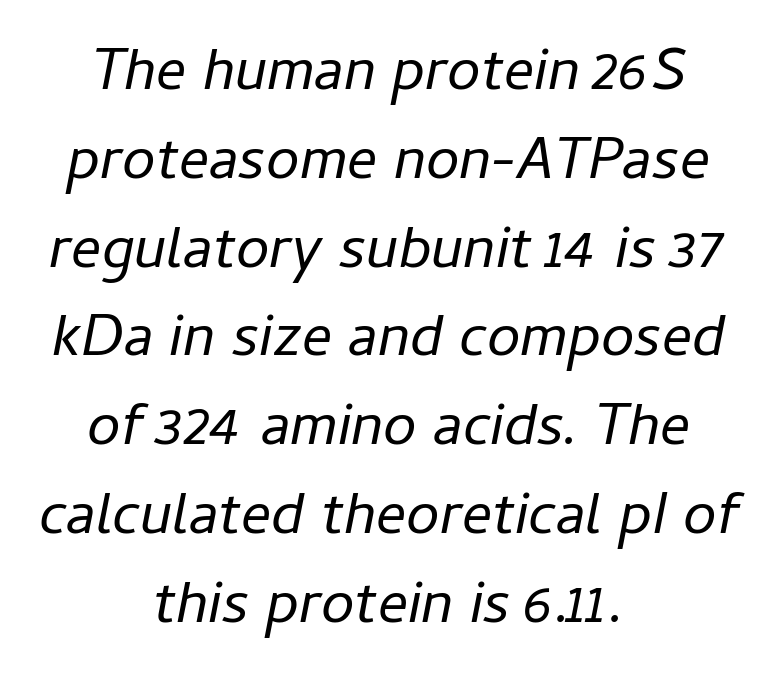
The image shows 60 px regular-weight type, italic (leaning right); set centered, normal line spacing (1.48x), normal letter spacing, not underlined; low stroke contrast and a medium x-height.
